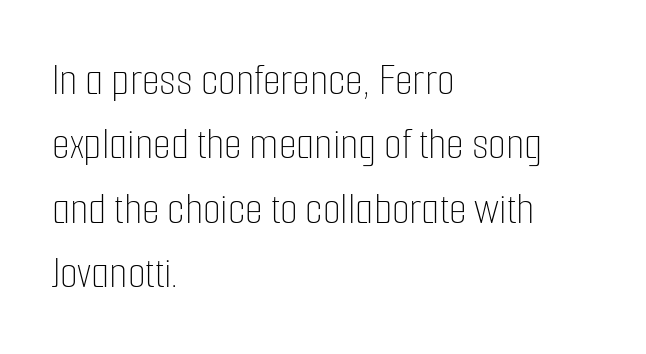
{"italic": "no", "bold": "no", "weight": "thin", "width": "condensed", "stroke_contrast": "low", "x_height": "medium", "monospaced": "no", "underline": "no", "align": "left", "line_spacing": "normal", "line_spacing_ratio": 1.4, "letter_spacing": "normal", "letter_spacing_em": 0.0, "glyph_px": 46}
